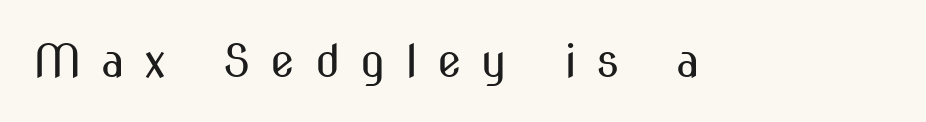
Q: Is the text bold? A: No.
Q: Is the text italic (slanted)? A: No, it is upright.
Q: Is the typeface a serif or a sans-serif typeface? A: Sans-serif.
Q: Is the text underlined? A: No.
Q: Is the spacing between letters normal or unusually wide? A: Unusually wide.
Q: Width (condensed, normal, or wide)? A: Condensed.
Q: Stroke contrast? A: Medium.
Q: x-height? A: Medium.
Q: Monospaced? A: No.
